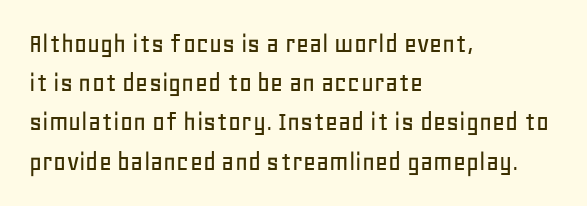
The type is set solid horizontally, with unmodified tracking. Check under the words: just untouched page. The glyphs in this specimen are sans serif. The face used here is proportionally spaced, like ordinary book or web type.
